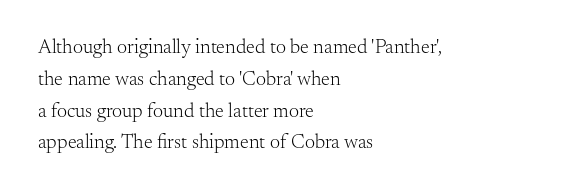
Q: Is the text bold? A: No.
Q: Is the text italic (slanted)? A: No, it is upright.
Q: Is the text underlined? A: No.
Q: How is the paragraph aligned? A: Left-aligned.
Q: Is the spacing between letters normal or unusually wide? A: Normal.
Q: Is the spacing between lines tight, normal or loose? A: Normal.
